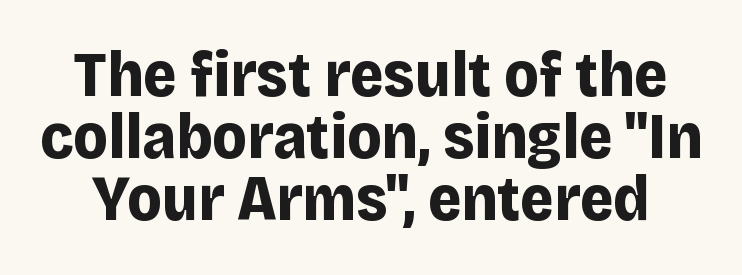
The image shows 64 px bold sans-serif type, upright; set tight line spacing (0.97x), normal letter spacing, not underlined; low stroke contrast and a large x-height.
